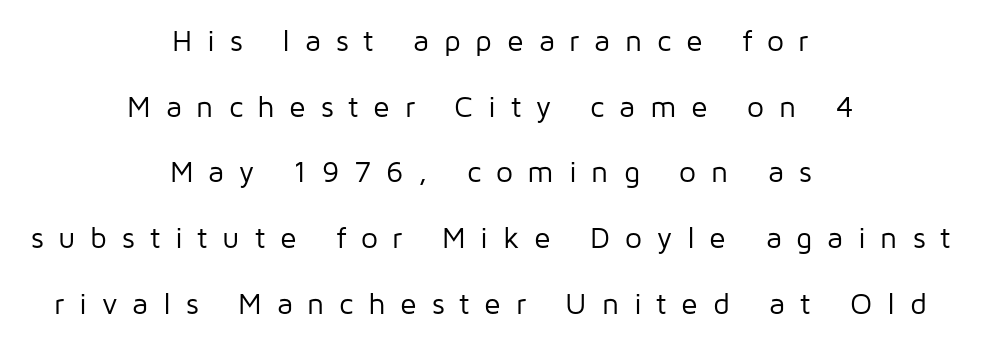
{"serif": "no", "italic": "no", "bold": "no", "weight": "regular", "width": "normal", "stroke_contrast": "low", "x_height": "medium", "monospaced": "no", "underline": "no", "align": "center", "line_spacing": "loose", "line_spacing_ratio": 2.19, "letter_spacing": "wide", "letter_spacing_em": 0.49, "glyph_px": 30}
